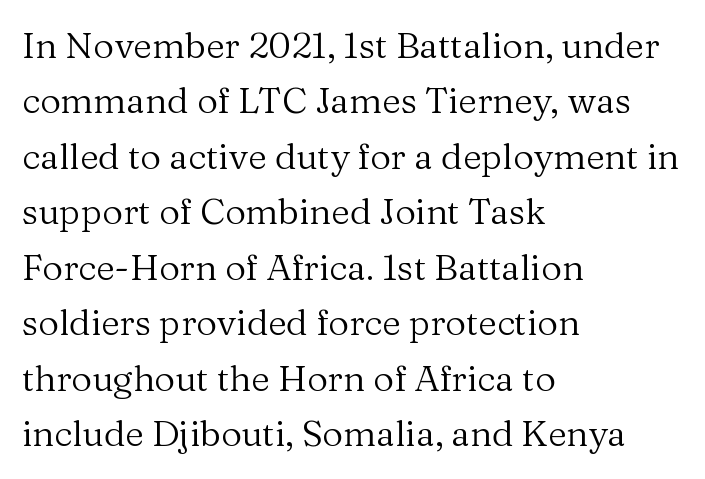
Q: Is the text bold? A: No.
Q: Is the text italic (slanted)? A: No, it is upright.
Q: Is the typeface a serif or a sans-serif typeface? A: Serif.
Q: Is the text underlined? A: No.
Q: How is the paragraph aligned? A: Left-aligned.
Q: Is the spacing between letters normal or unusually wide? A: Normal.
Q: Is the spacing between lines tight, normal or loose? A: Normal.
Q: Width (condensed, normal, or wide)? A: Normal.
Q: Stroke contrast? A: Medium.
Q: x-height? A: Medium.
Q: Monospaced? A: No.
